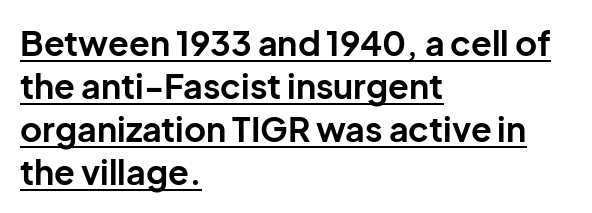
The image shows 34 px bold sans-serif type, upright; set left-aligned, normal line spacing (1.26x), normal letter spacing, underlined; low stroke contrast and a medium x-height.
